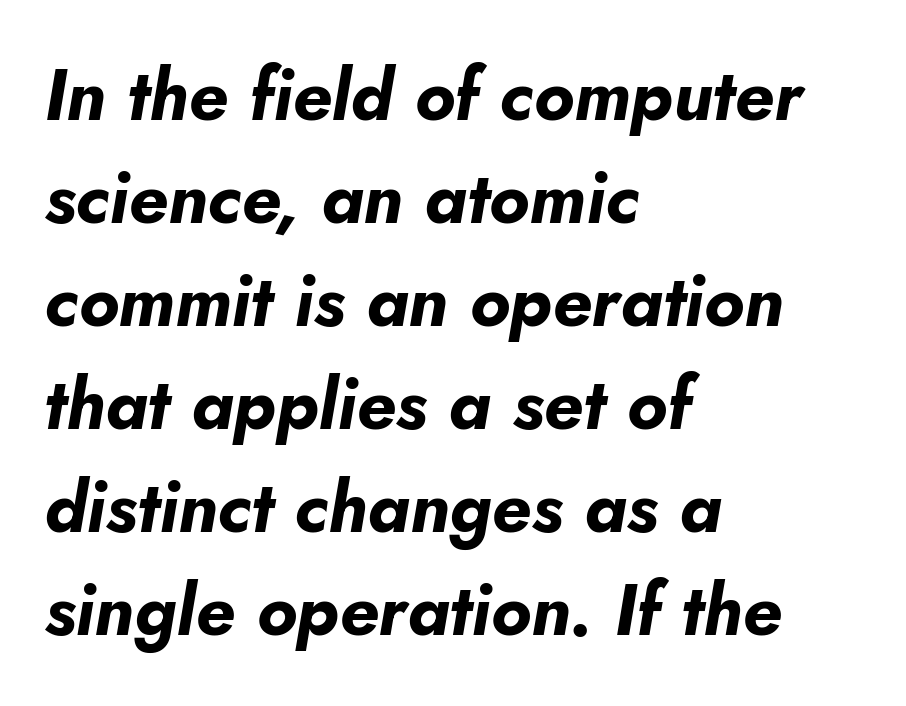
The letters advance in unequal steps, a hallmark of proportional type. The line-height multiplier appears to be the usual default. No extra tracking has been applied to these lines. The glyphs look as if they've been sheared to an angle.
